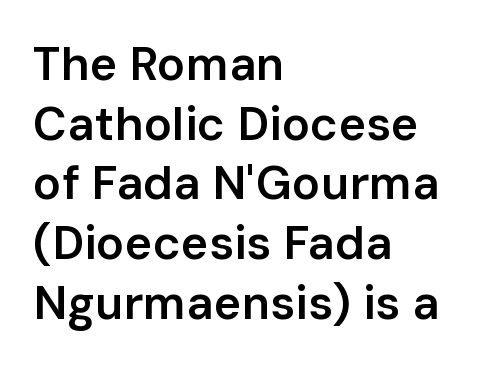
Q: Is the text bold? A: Semi-bold.
Q: Is the text italic (slanted)? A: No, it is upright.
Q: Is the typeface a serif or a sans-serif typeface? A: Sans-serif.
Q: Is the text underlined? A: No.
Q: How is the paragraph aligned? A: Left-aligned.
Q: Is the spacing between letters normal or unusually wide? A: Normal.
Q: Is the spacing between lines tight, normal or loose? A: Normal.
Q: Width (condensed, normal, or wide)? A: Normal.
Q: Stroke contrast? A: Low.
Q: x-height? A: Medium.
Q: Monospaced? A: No.
